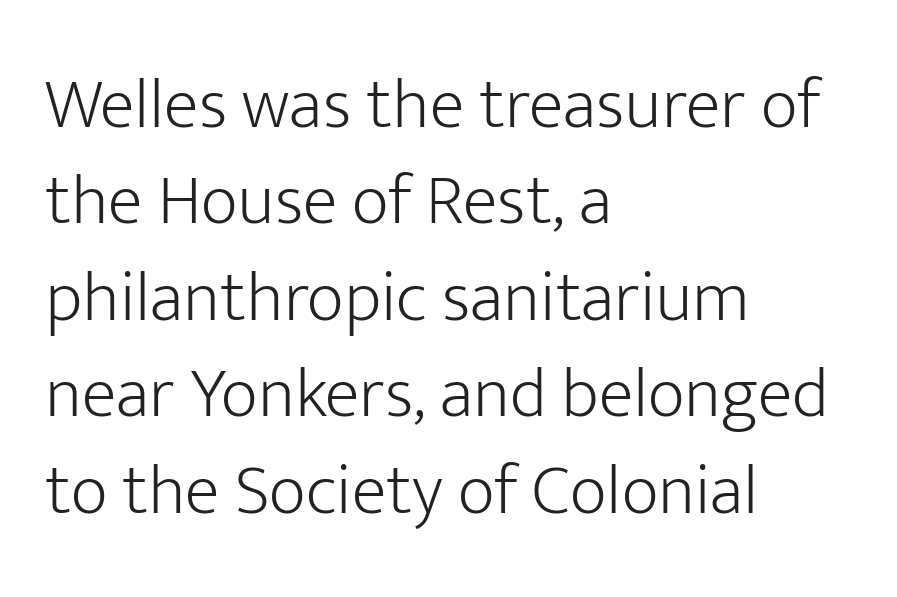
Q: Is the text bold? A: No.
Q: Is the text italic (slanted)? A: No, it is upright.
Q: Is the typeface a serif or a sans-serif typeface? A: Sans-serif.
Q: Is the text underlined? A: No.
Q: How is the paragraph aligned? A: Left-aligned.
Q: Is the spacing between letters normal or unusually wide? A: Normal.
Q: Is the spacing between lines tight, normal or loose? A: Normal.
Q: Width (condensed, normal, or wide)? A: Normal.
Q: Stroke contrast? A: Low.
Q: x-height? A: Medium.
Q: Monospaced? A: No.
